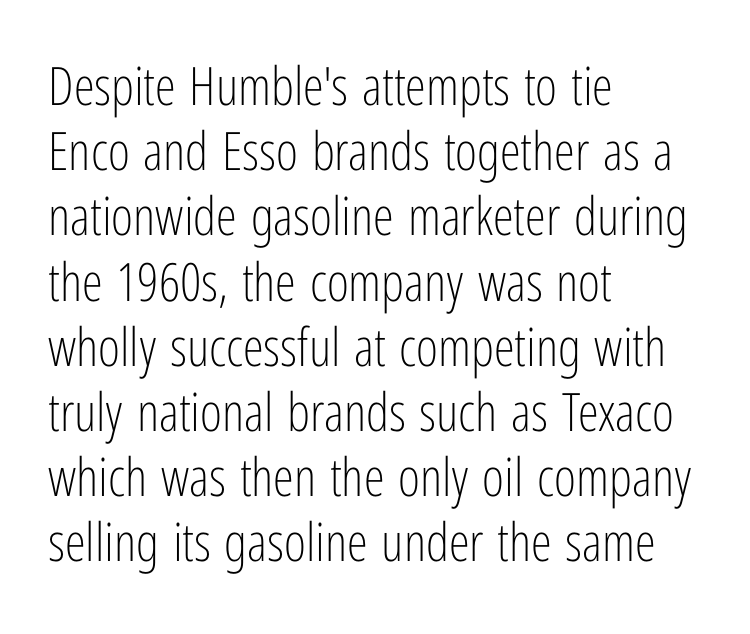
Note the varied advance widths — an 'i' is clearly narrower than an 'm'. Nope, no serifs anywhere on these letters. The glyphs are unaccompanied by any horizontal stroke below them. The tracking reads as untouched default to a designer's eye. Short and long lines alike share a common starting point at left. Characters remain perfectly vertical along every line.
